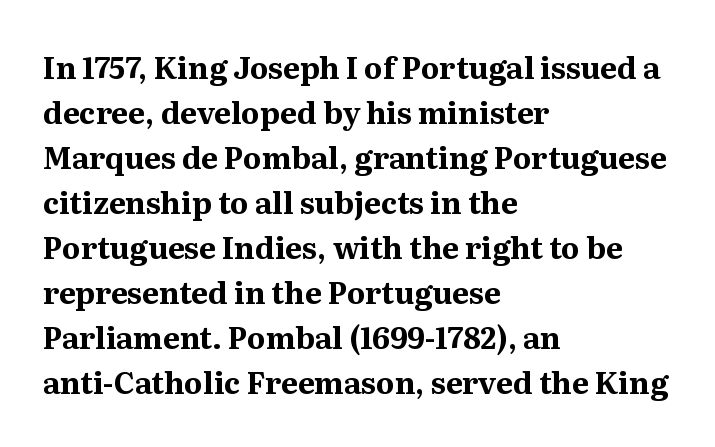
Q: Is the text bold? A: Yes.
Q: Is the text italic (slanted)? A: No, it is upright.
Q: Is the typeface a serif or a sans-serif typeface? A: Serif.
Q: Is the text underlined? A: No.
Q: How is the paragraph aligned? A: Left-aligned.
Q: Is the spacing between letters normal or unusually wide? A: Normal.
Q: Is the spacing between lines tight, normal or loose? A: Normal.
Q: Width (condensed, normal, or wide)? A: Normal.
Q: Stroke contrast? A: Medium.
Q: x-height? A: Medium.
Q: Monospaced? A: No.
